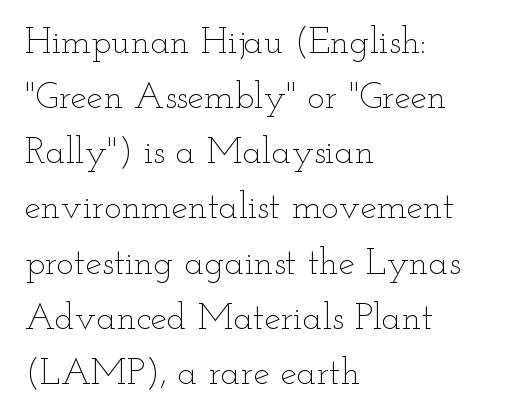
The image shows 37 px thin, wide type, upright; set left-aligned, normal line spacing (1.49x), normal letter spacing, not underlined; low stroke contrast and a small x-height.
